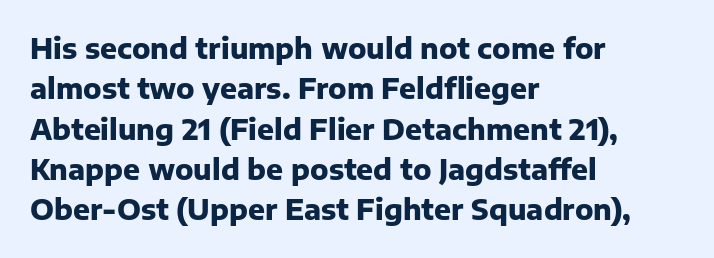
This is heavy type, rendered in bold. Students, observe: this is what conventionally led text looks like. Posture: straight, roman, zero tilt. Each line starts at the same left margin while the right side varies.
